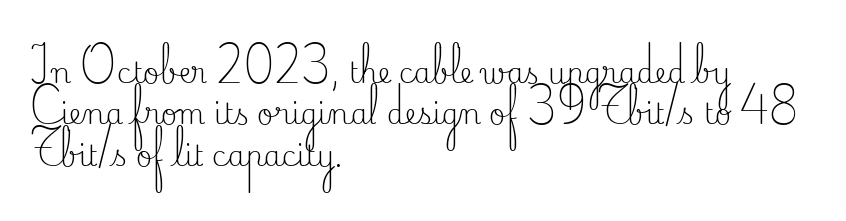
Caption: standard tracking, unaltered. You can tell from the footed stems that serif type was used. The cut favours lightness, reaching ordinary text weight at its darkest. The strip under each line holds only bare page. A typesetter would mark this as roman, not italic. The leading is moderate, giving the passage an even texture.
